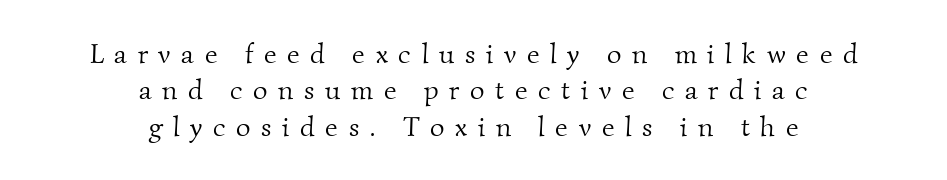
{"serif": "yes", "bold": "no", "weight": "light", "width": "normal", "stroke_contrast": "medium", "x_height": "small", "monospaced": "no", "underline": "no", "align": "center", "line_spacing": "normal", "line_spacing_ratio": 1.3, "letter_spacing": "wide", "letter_spacing_em": 0.38, "glyph_px": 28}
